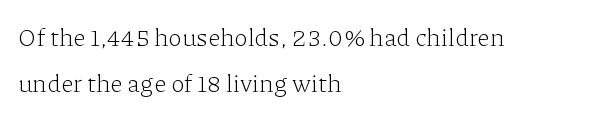
Characters remain perfectly vertical along every line. This sample is left-justified, so line endings fall wherever the words run out. Check under the words: just untouched page. The horizontal fit of the characters is conventional and even. Heaviness? Minimal to ordinary, like unemphasized prose.
